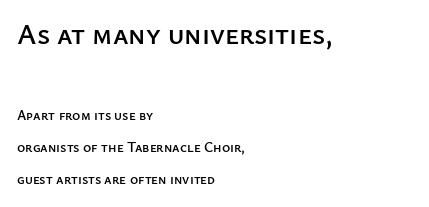
The image shows 29 px sans-serif type, upright; set left-aligned, loose line spacing (2.3x), normal letter spacing, not underlined; the first (top) block is 2.07x larger; low stroke contrast and a medium x-height.
